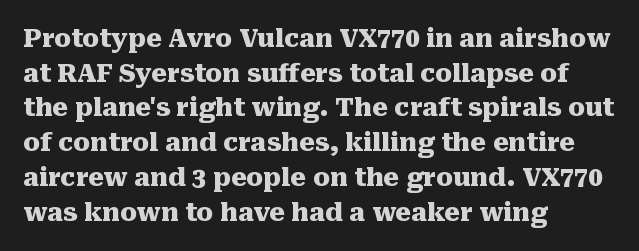
The type sits square on the baseline with zero lean. Summary of weight: heavy, a full bold. Rule under the text: the space is simply empty. Is the letter spacing exaggerated? No — it looks like the ordinary default.
